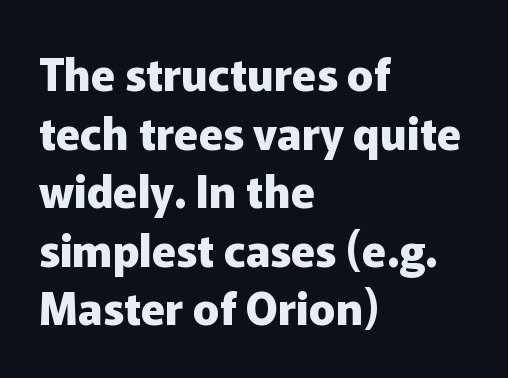
Spacing verdict: proportional, widths tailored to each character. No word sits above an underline. Look at the bottom of the vertical strokes: they stop flat, with no serifs. Regular leading. Spacing between characters is what you'd get straight out of the box. This rendering uses left alignment, leaving the right contour irregular.
